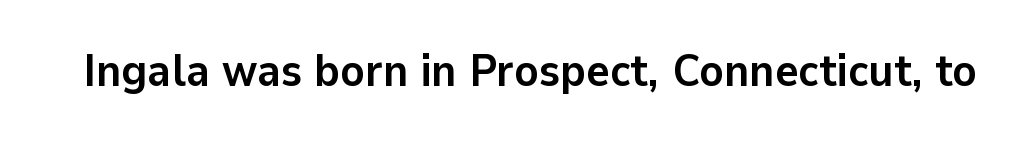
The image shows 45 px semibold sans-serif type, upright; set normal letter spacing, not underlined; low stroke contrast and a medium x-height.
